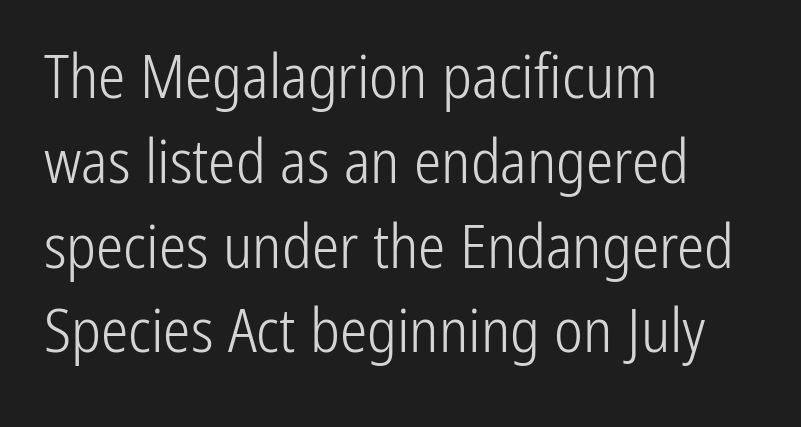
The image shows 61 px light, condensed sans-serif type, upright; set left-aligned, normal line spacing (1.39x), normal letter spacing, not underlined; low stroke contrast and a medium x-height.
